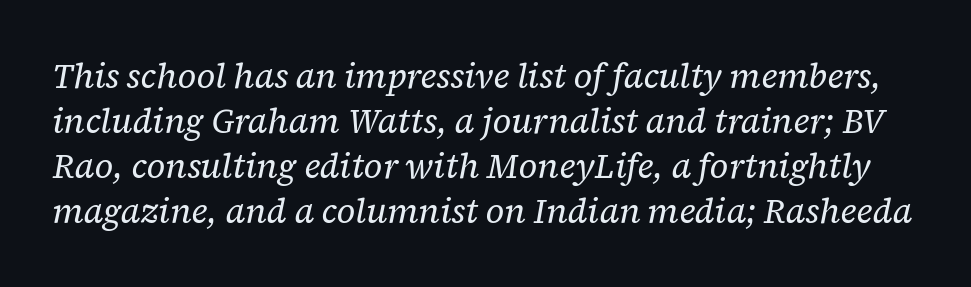
Q: Is the text bold? A: No.
Q: Is the text italic (slanted)? A: Yes, it leans right by about 12 degrees.
Q: Is the typeface a serif or a sans-serif typeface? A: Serif.
Q: Is the text underlined? A: No.
Q: Is the spacing between letters normal or unusually wide? A: Normal.
Q: Is the spacing between lines tight, normal or loose? A: Normal.
Q: Width (condensed, normal, or wide)? A: Normal.
Q: Stroke contrast? A: Low.
Q: x-height? A: Medium.
Q: Monospaced? A: No.
